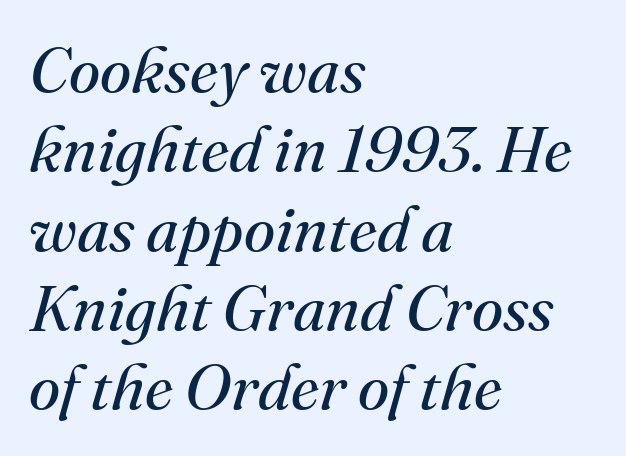
The image shows 64 px regular-weight serif type, italic (leaning right); set left-aligned, line spacing 1.24x, normal letter spacing, not underlined; medium stroke contrast and a small x-height.
